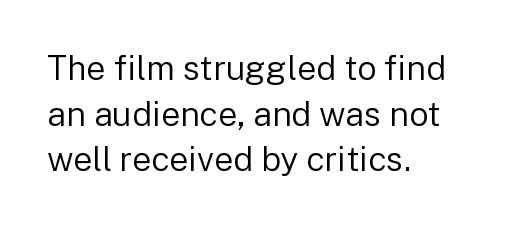
{"serif": "no", "italic": "no", "bold": "no", "weight": "regular", "width": "normal", "stroke_contrast": "low", "x_height": "medium", "monospaced": "no", "underline": "no", "align": "left", "line_spacing": "normal", "line_spacing_ratio": 1.34, "letter_spacing": "normal", "letter_spacing_em": 0.0, "glyph_px": 34}
